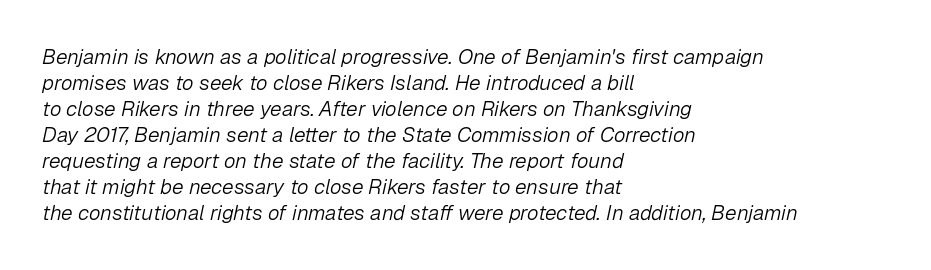
Q: Is the text bold? A: No.
Q: Is the text italic (slanted)? A: Yes, it leans right by about 12 degrees.
Q: Is the text underlined? A: No.
Q: How is the paragraph aligned? A: Left-aligned.
Q: Is the spacing between letters normal or unusually wide? A: Normal.
